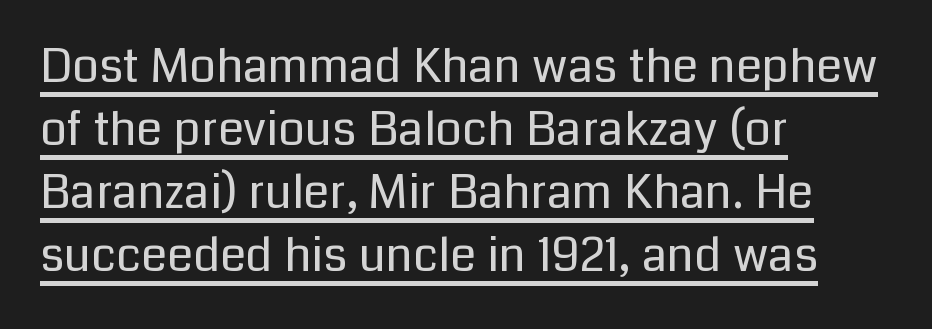
{"serif": "no", "italic": "no", "bold": "no", "weight": "regular", "width": "normal", "stroke_contrast": "low", "x_height": "medium", "monospaced": "no", "underline": "yes", "align": "left", "line_spacing": "normal", "line_spacing_ratio": 1.34, "letter_spacing": "normal", "letter_spacing_em": 0.0, "glyph_px": 47}
